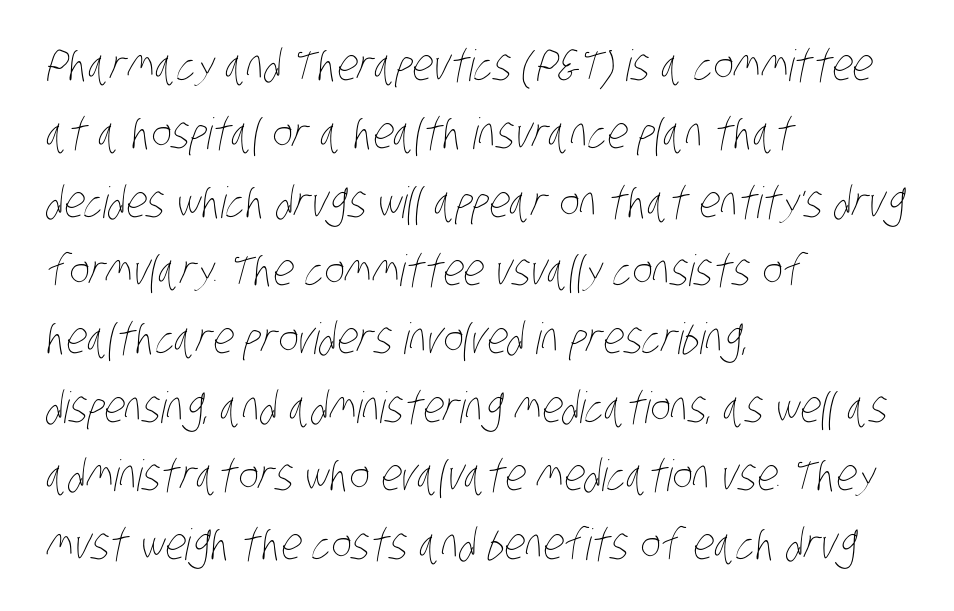
The image shows 43 px thin, condensed type; set left-aligned, normal line spacing (1.59x), normal letter spacing, not underlined; low stroke contrast and a large x-height.
